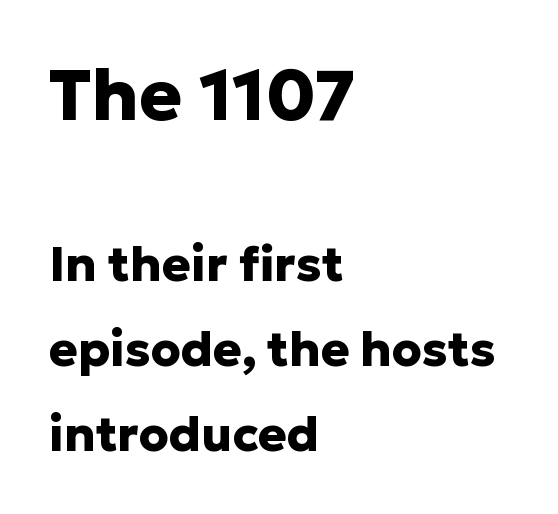
{"serif": "no", "italic": "no", "bold": "yes", "weight": "heavy", "width": "normal", "stroke_contrast": "low", "x_height": "medium", "monospaced": "no", "underline": "no", "align": "left", "line_spacing_ratio": 1.77, "letter_spacing": "normal", "letter_spacing_em": 0.0, "larger_block": "first", "size_ratio": 1.5, "glyph_px": 72}
